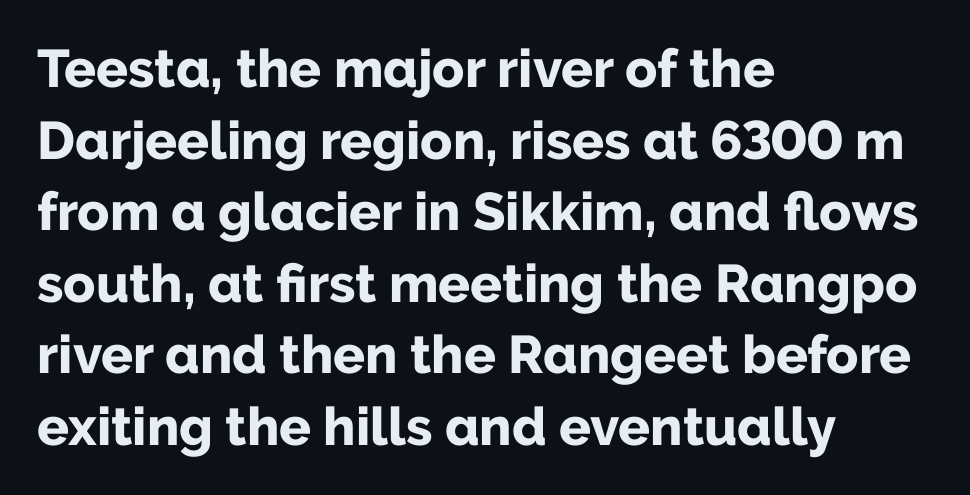
What's the leading like? Ordinary, nothing unusual. Posture: vertical. The rendering uses natural spacing where letterforms have individual widths. Does the weight exceed regular? Yes, all the way to bold. Is this a sans? Yes — the strokes have no serifs.
